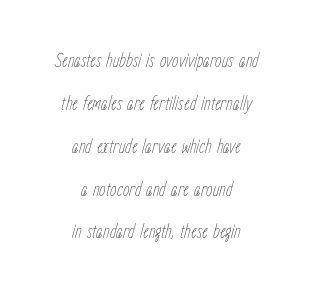
The image shows 21 px text type, italic (leaning right); set centered, loose line spacing (2.04x), normal letter spacing, not underlined.
